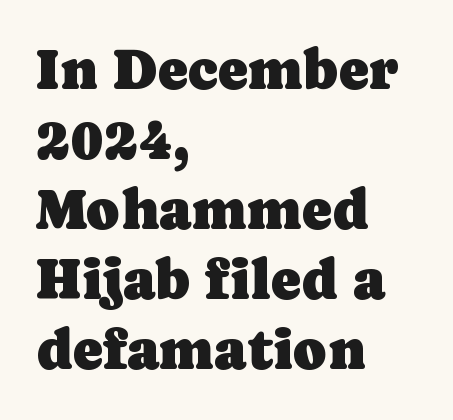
Italic: no, the glyphs are upright roman. Underlining? Definitely not there. Is this a fixed-width face? No — the glyphs have proportional, varying widths. Short and long lines alike share a common starting point at left. The designer went with a serif here, giving each stem small feet.
